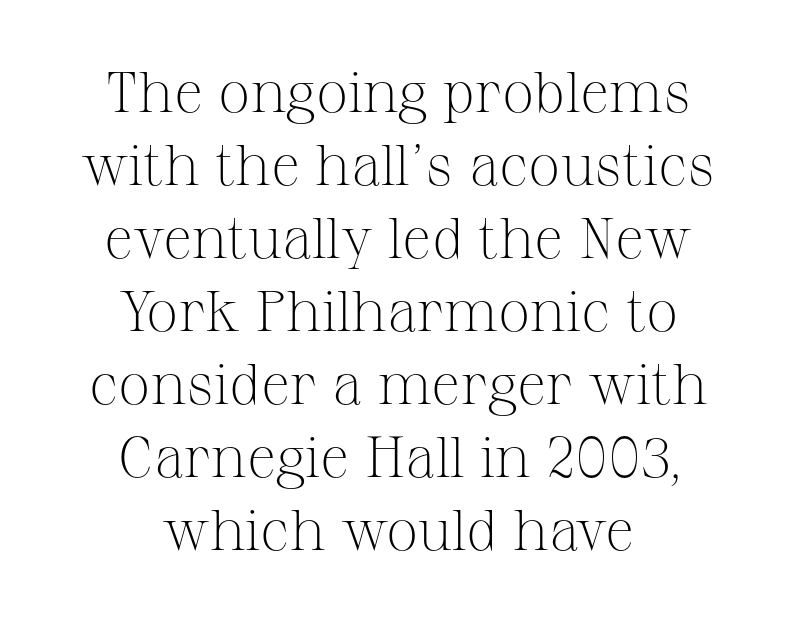
The letters stand straight up with perfectly vertical stems. Evenly set lines give the paragraph a standard silhouette. Each letter's strokes conclude with small projecting serifs. The strokes are not fattened; the text isn't bold. The passage shown has conventional tracking throughout.
